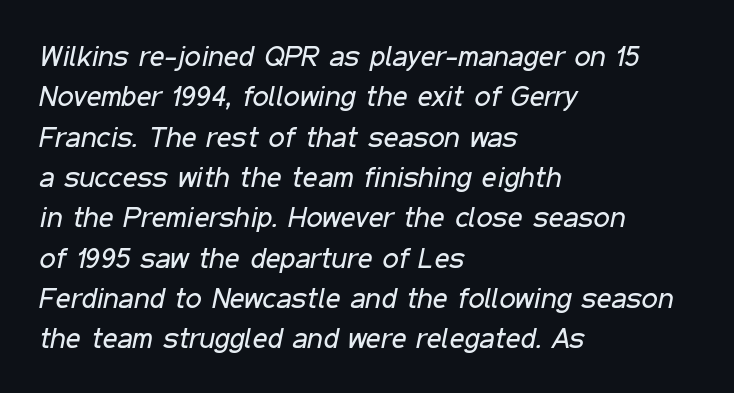
{"italic": "yes", "lean": "right", "slant_degrees": 11, "bold": "no", "weight": "regular", "width": "condensed", "stroke_contrast": "low", "x_height": "medium", "monospaced": "no", "underline": "no", "align": "left", "line_spacing": "normal", "line_spacing_ratio": 1.39, "letter_spacing": "normal", "letter_spacing_em": 0.0, "glyph_px": 29}
